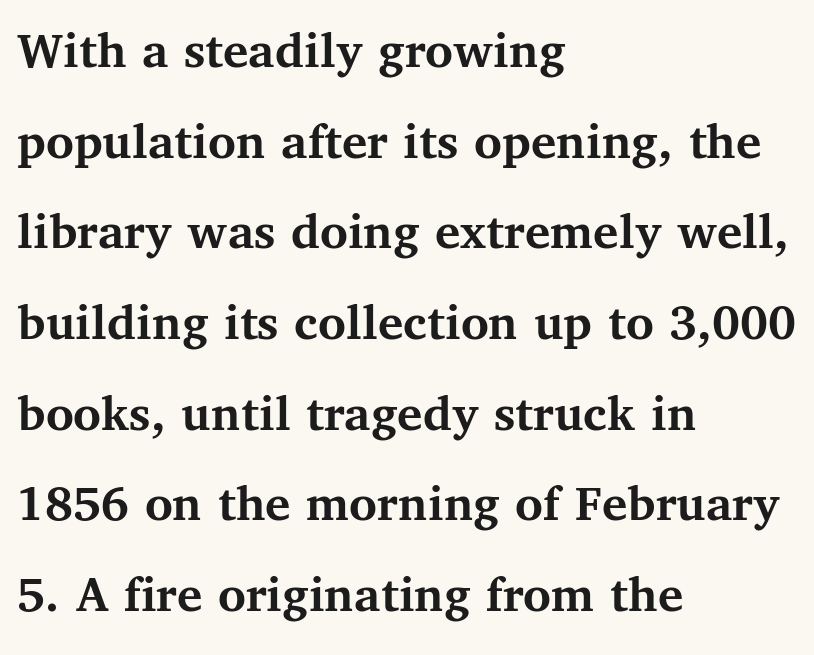
The image shows 53 px semibold serif type, upright; set left-aligned, line spacing 1.71x, normal letter spacing, not underlined; medium stroke contrast and a medium x-height.
